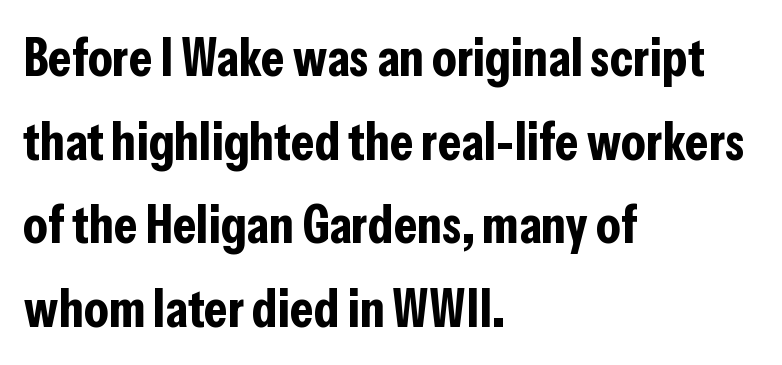
{"serif": "no", "italic": "no", "bold": "yes", "weight": "bold", "width": "condensed", "stroke_contrast": "low", "x_height": "medium", "monospaced": "no", "underline": "no", "align": "left", "line_spacing": "normal", "line_spacing_ratio": 1.55, "letter_spacing": "normal", "letter_spacing_em": 0.0, "glyph_px": 54}
